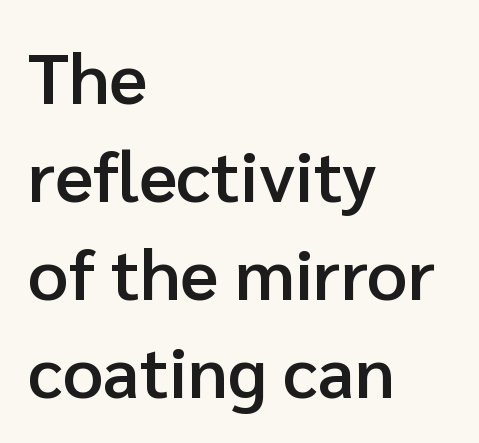
{"serif": "no", "italic": "no", "bold": "semi", "weight": "semibold", "width": "normal", "stroke_contrast": "low", "x_height": "medium", "monospaced": "no", "underline": "no", "align": "left", "line_spacing": "normal", "line_spacing_ratio": 1.38, "letter_spacing": "normal", "letter_spacing_em": 0.0, "glyph_px": 71}
